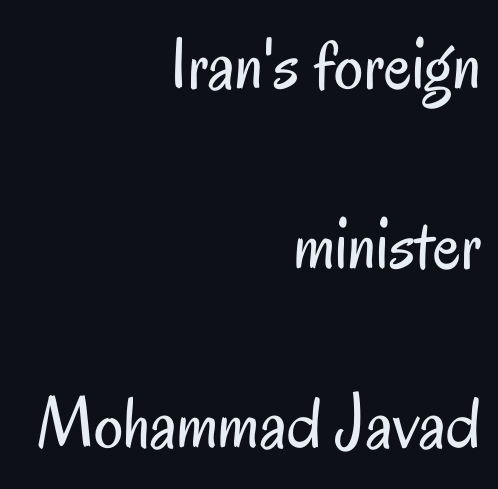
The image shows 73 px regular-weight, condensed sans-serif type, upright; set right-aligned, loose line spacing (2.46x), normal letter spacing, not underlined; low stroke contrast and a small x-height.
